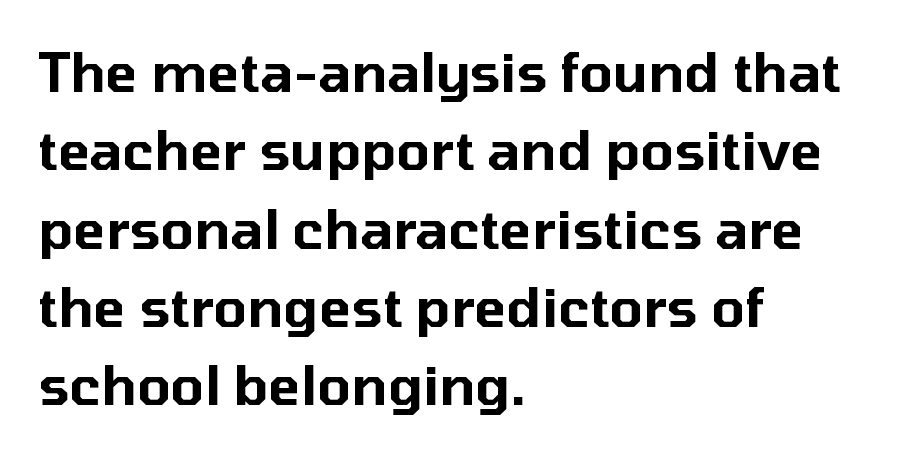
Vertical spacing — default. The rendering keeps characters at their native spacing. The specimen reads as upright at a glance. If you drew a ruler down the left edge, every line would touch it.
